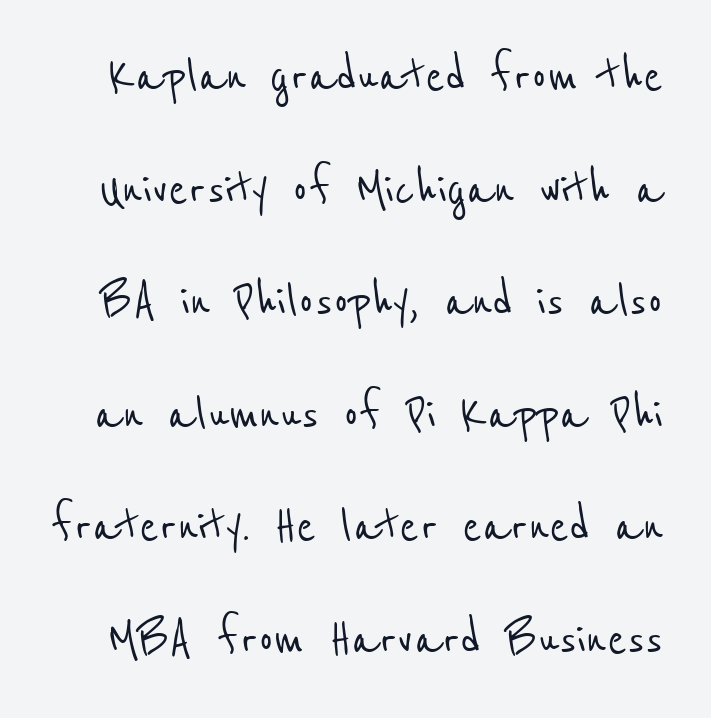
The block of text is sparse from top to bottom, with ample space between rows. The letterforms sit shoulder to shoulder at normal distance. The face used here is proportionally spaced, like ordinary book or web type. No word sits above an underline. Nothing sits at the stroke ends, so this counts as sans-serif.
